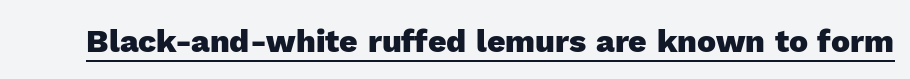
Q: Is the text bold? A: Yes.
Q: Is the text italic (slanted)? A: No, it is upright.
Q: Is the typeface a serif or a sans-serif typeface? A: Sans-serif.
Q: Is the text underlined? A: Yes.
Q: Is the spacing between letters normal or unusually wide? A: Normal.
Q: Width (condensed, normal, or wide)? A: Normal.
Q: x-height? A: Medium.
Q: Monospaced? A: No.
